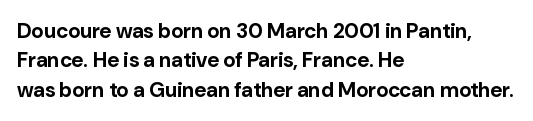
Posture: upright roman. Underlining? Definitely not there. Each line starts at the same left margin while the right side varies. Stroke thickness is high; the sample reads as a true bold. The block of text has a typical density, with ordinary space between rows.
